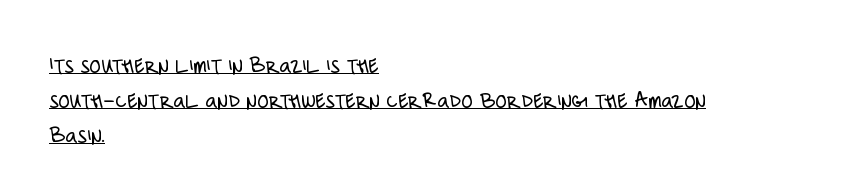
Q: Is the text bold? A: No.
Q: Is the text italic (slanted)? A: No, it is upright.
Q: Is the text underlined? A: Yes.
Q: How is the paragraph aligned? A: Left-aligned.
Q: Is the spacing between letters normal or unusually wide? A: Normal.
Q: Is the spacing between lines tight, normal or loose? A: Normal.
